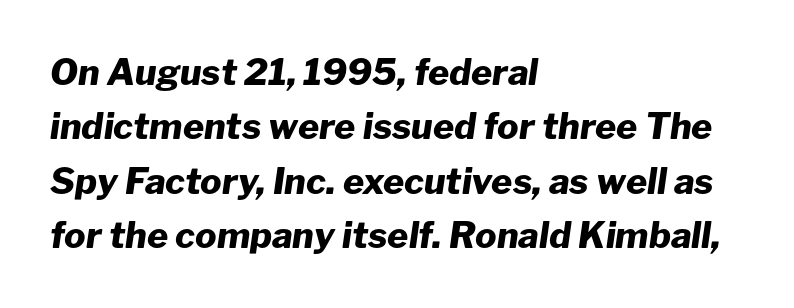
{"italic": "yes", "lean": "right", "slant_degrees": 8, "bold": "yes", "weight": "heavy", "width": "normal", "stroke_contrast": "low", "x_height": "medium", "monospaced": "no", "underline": "no", "align": "left", "line_spacing": "normal", "line_spacing_ratio": 1.51, "letter_spacing": "normal", "letter_spacing_em": 0.0, "glyph_px": 36}
